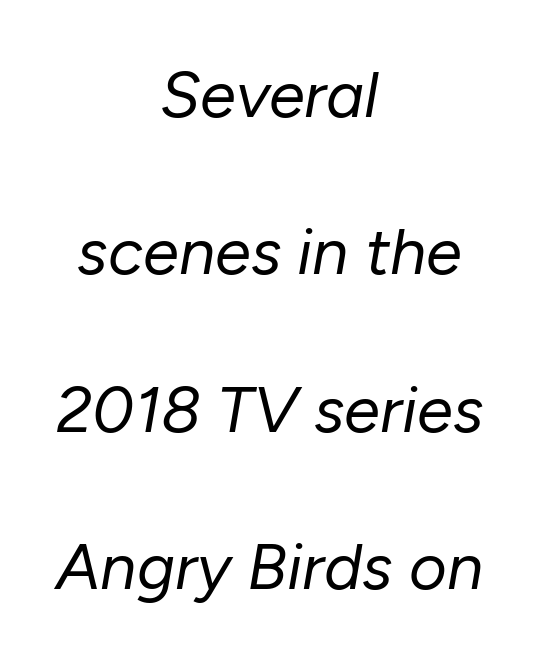
Q: Is the text bold? A: No.
Q: Is the text italic (slanted)? A: Yes, it leans right by about 10 degrees.
Q: Is the text underlined? A: No.
Q: How is the paragraph aligned? A: Centered.
Q: Is the spacing between letters normal or unusually wide? A: Normal.
Q: Is the spacing between lines tight, normal or loose? A: Loose.
Q: Width (condensed, normal, or wide)? A: Normal.
Q: Stroke contrast? A: Low.
Q: x-height? A: Medium.
Q: Monospaced? A: No.
